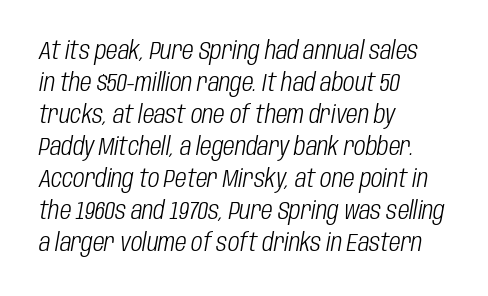
{"italic": "yes", "lean": "right", "slant_degrees": 10, "bold": "no", "underline": "no", "align": "left", "line_spacing": "normal", "line_spacing_ratio": 1.28, "letter_spacing": "normal", "letter_spacing_em": 0.0, "glyph_px": 25}
